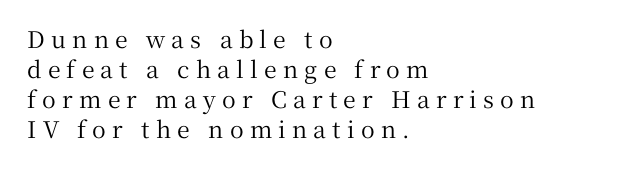
{"italic": "no", "underline": "no", "align": "left", "line_spacing": "normal", "line_spacing_ratio": 1.31, "letter_spacing": "wide", "letter_spacing_em": 0.27, "glyph_px": 23}
